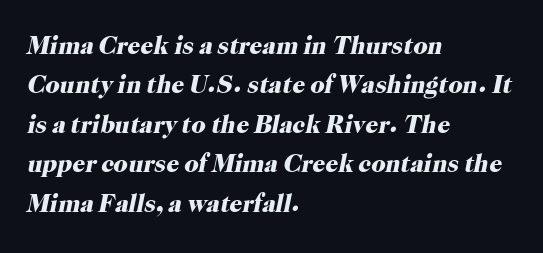
The image shows 25 px bold type, italic (leaning right); set left-aligned, normal line spacing (1.58x), normal letter spacing, not underlined.
